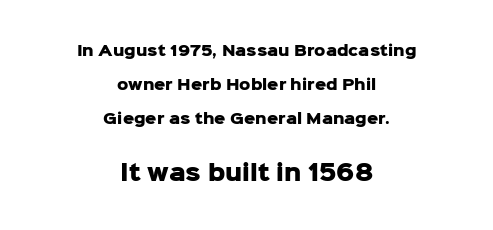
{"italic": "no", "bold": "yes", "underline": "no", "align": "center", "line_spacing": "loose", "line_spacing_ratio": 2.44, "letter_spacing": "normal", "letter_spacing_em": 0.0, "larger_block": "second", "size_ratio": 1.5, "glyph_px": 21}
